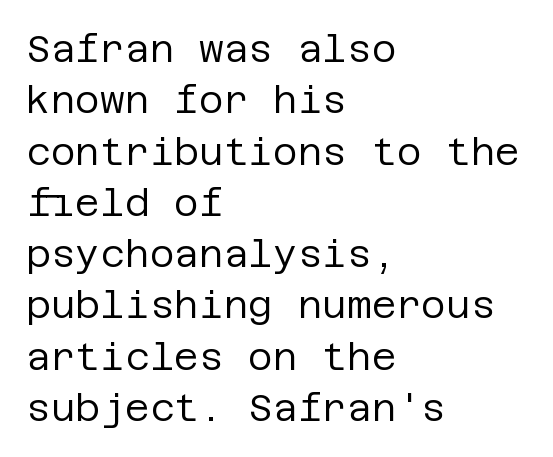
{"serif": "no", "italic": "no", "bold": "no", "weight": "regular", "width": "normal", "stroke_contrast": "low", "x_height": "large", "underline": "no", "align": "left", "line_spacing": "normal", "line_spacing_ratio": 1.35, "letter_spacing": "normal", "letter_spacing_em": 0.0, "glyph_px": 38}
